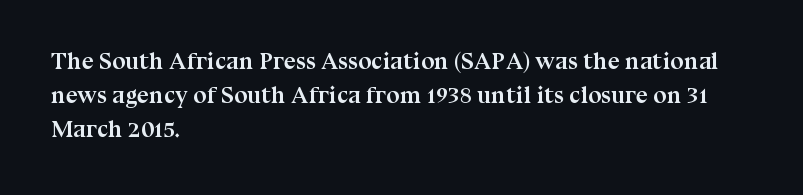
Q: Is the text bold? A: Yes.
Q: Is the text italic (slanted)? A: No, it is upright.
Q: Is the text underlined? A: No.
Q: How is the paragraph aligned? A: Left-aligned.
Q: Is the spacing between letters normal or unusually wide? A: Normal.
Q: Is the spacing between lines tight, normal or loose? A: Normal.
